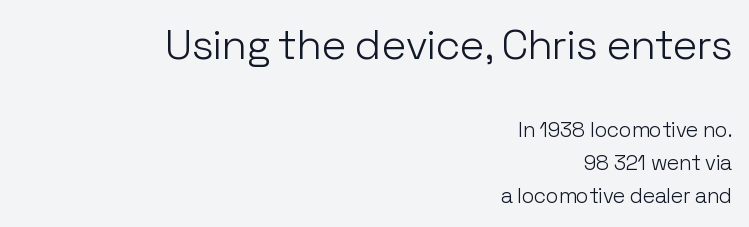
{"serif": "no", "italic": "no", "bold": "no", "weight": "light", "width": "normal", "stroke_contrast": "low", "x_height": "medium", "monospaced": "no", "underline": "no", "align": "right", "line_spacing": "normal", "line_spacing_ratio": 1.56, "letter_spacing": "normal", "letter_spacing_em": 0.0, "larger_block": "first", "size_ratio": 2.0, "glyph_px": 42}
